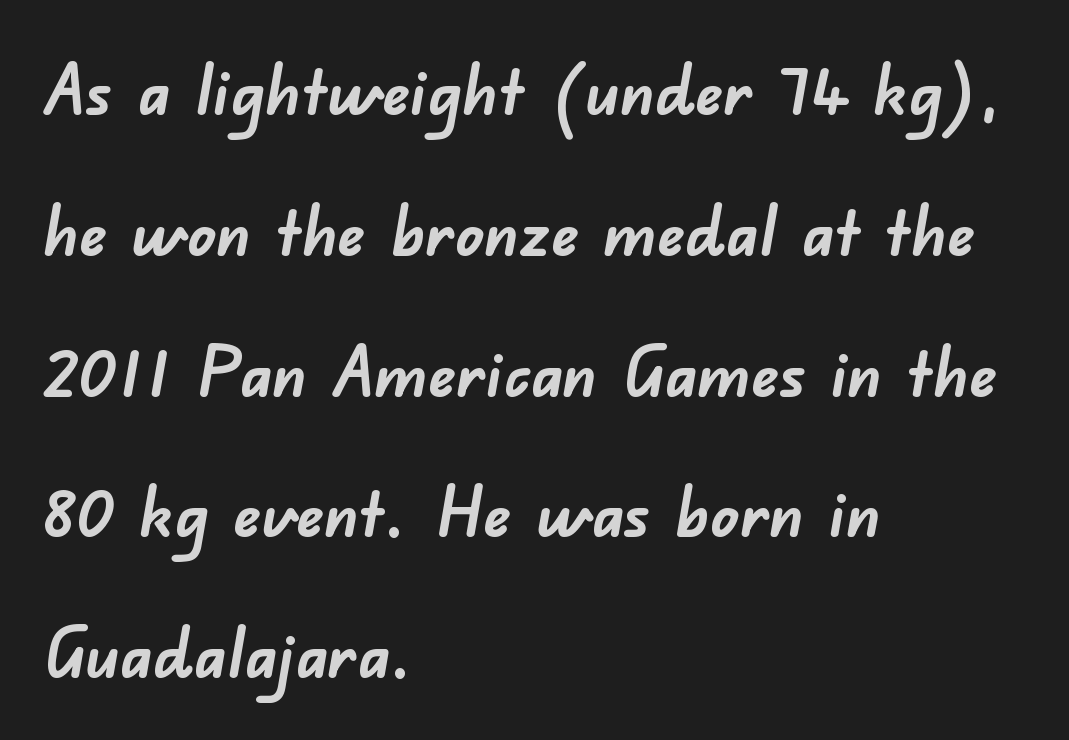
{"serif": "no", "bold": "yes", "weight": "semibold", "width": "normal", "stroke_contrast": "low", "x_height": "small", "monospaced": "no", "underline": "no", "align": "left", "line_spacing": "loose", "line_spacing_ratio": 2.04, "letter_spacing": "normal", "letter_spacing_em": 0.0, "glyph_px": 69}
